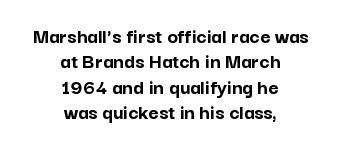
The image shows 22 px bold type, upright; set centered, tight line spacing (1.15x), normal letter spacing, not underlined.
